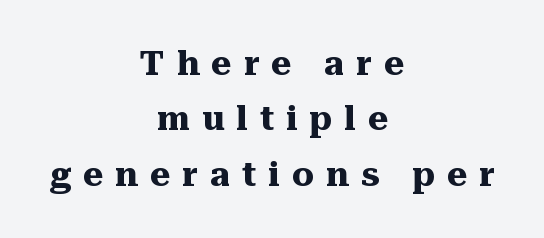
Q: Is the text bold? A: Yes.
Q: Is the text italic (slanted)? A: No, it is upright.
Q: Is the typeface a serif or a sans-serif typeface? A: Serif.
Q: Is the text underlined? A: No.
Q: How is the paragraph aligned? A: Centered.
Q: Is the spacing between letters normal or unusually wide? A: Unusually wide.
Q: Is the spacing between lines tight, normal or loose? A: Normal.
Q: Width (condensed, normal, or wide)? A: Normal.
Q: Stroke contrast? A: Medium.
Q: x-height? A: Medium.
Q: Monospaced? A: No.
